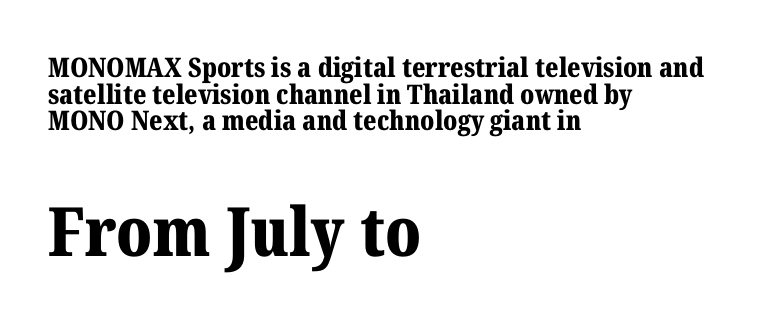
The image shows 68 px bold serif type, upright; set left-aligned, tight line spacing (0.99x), normal letter spacing, not underlined; the second (bottom) block is 2.52x larger; medium stroke contrast and a medium x-height.
